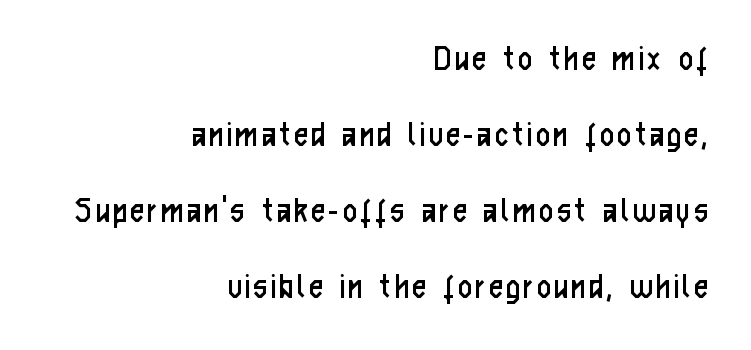
{"serif": "no", "italic": "no", "bold": "no", "weight": "regular", "width": "condensed", "stroke_contrast": "low", "x_height": "medium", "monospaced": "no", "underline": "no", "align": "right", "line_spacing": "loose", "line_spacing_ratio": 2.05, "glyph_px": 37}
